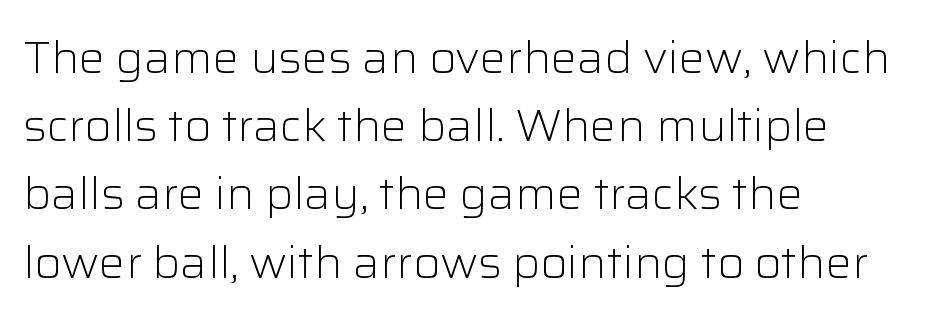
Q: Is the text bold? A: No.
Q: Is the text italic (slanted)? A: No, it is upright.
Q: Is the typeface a serif or a sans-serif typeface? A: Sans-serif.
Q: Is the text underlined? A: No.
Q: How is the paragraph aligned? A: Left-aligned.
Q: Is the spacing between letters normal or unusually wide? A: Normal.
Q: Is the spacing between lines tight, normal or loose? A: Normal.
Q: Width (condensed, normal, or wide)? A: Normal.
Q: Stroke contrast? A: Low.
Q: x-height? A: Medium.
Q: Monospaced? A: No.
